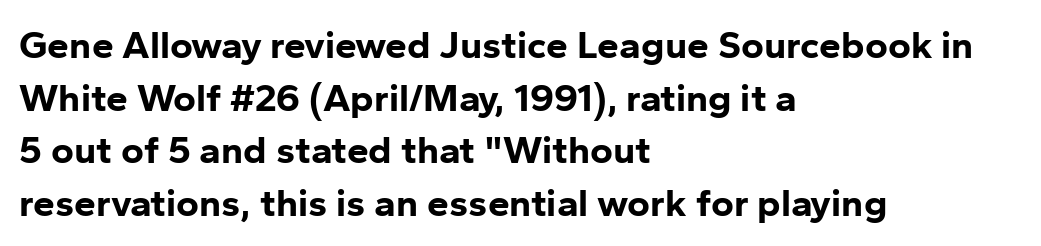
Unmarked baselines from the first word to the last. Notice how descenders clear the ascenders below comfortably — that's standard leading. A classic flush-left, rag-right setting is used for this passage. Nobody touched the tracking dial on this one. Look at the bottom of the vertical strokes: they stop flat, with no serifs. A roman cut, with each character standing at attention.
